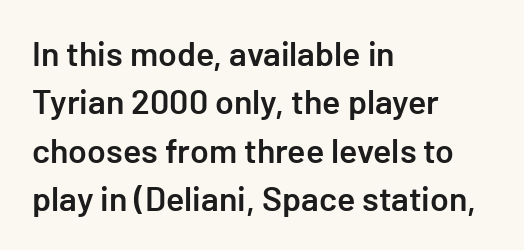
Q: Is the text bold? A: Semi-bold.
Q: Is the text italic (slanted)? A: No, it is upright.
Q: Is the typeface a serif or a sans-serif typeface? A: Sans-serif.
Q: Is the text underlined? A: No.
Q: How is the paragraph aligned? A: Left-aligned.
Q: Is the spacing between letters normal or unusually wide? A: Normal.
Q: Is the spacing between lines tight, normal or loose? A: Normal.
Q: Width (condensed, normal, or wide)? A: Normal.
Q: Stroke contrast? A: Low.
Q: x-height? A: Medium.
